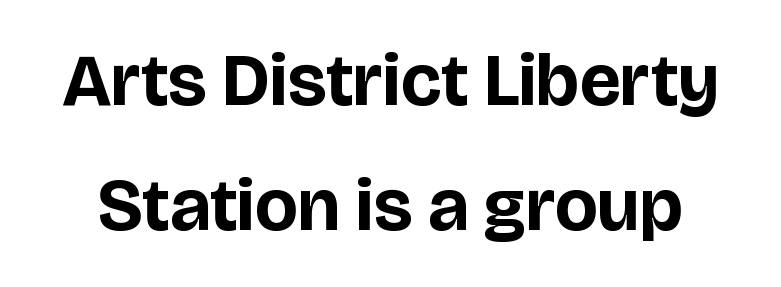
The image shows 74 px bold sans-serif type, upright; set normal line spacing (1.69x), normal letter spacing, not underlined; low stroke contrast and a large x-height.
